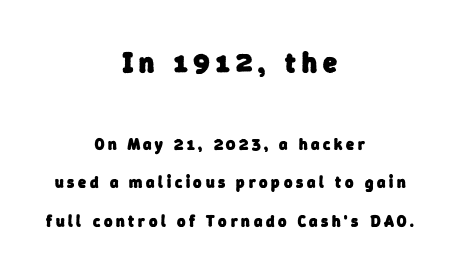
{"serif": "no", "bold": "yes", "weight": "heavy", "width": "normal", "stroke_contrast": "low", "x_height": "medium", "monospaced": "no", "underline": "no", "align": "center", "line_spacing": "loose", "line_spacing_ratio": 2.41, "letter_spacing": "wide", "letter_spacing_em": 0.23, "larger_block": "first", "size_ratio": 1.75, "glyph_px": 28}
